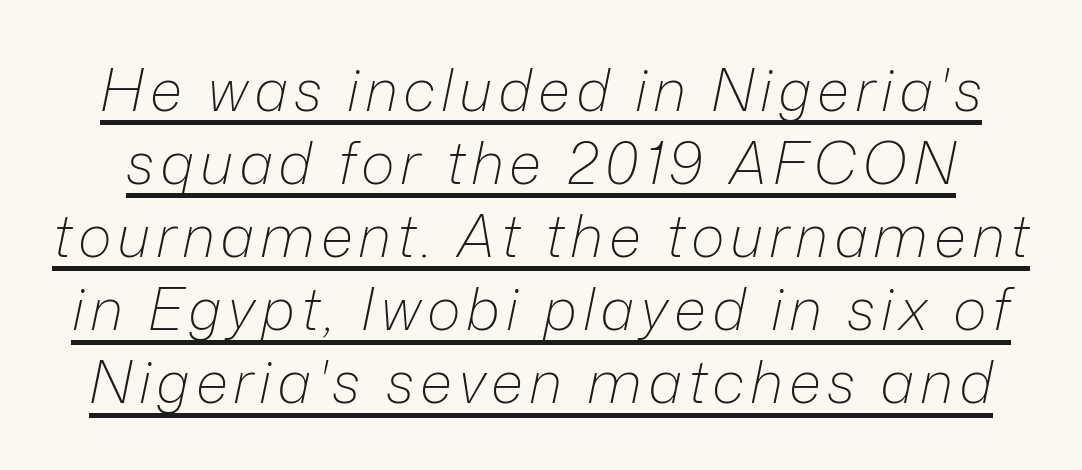
The image shows 58 px light type, italic (leaning right); set normal line spacing (1.26x), underlined; low stroke contrast and a medium x-height.
